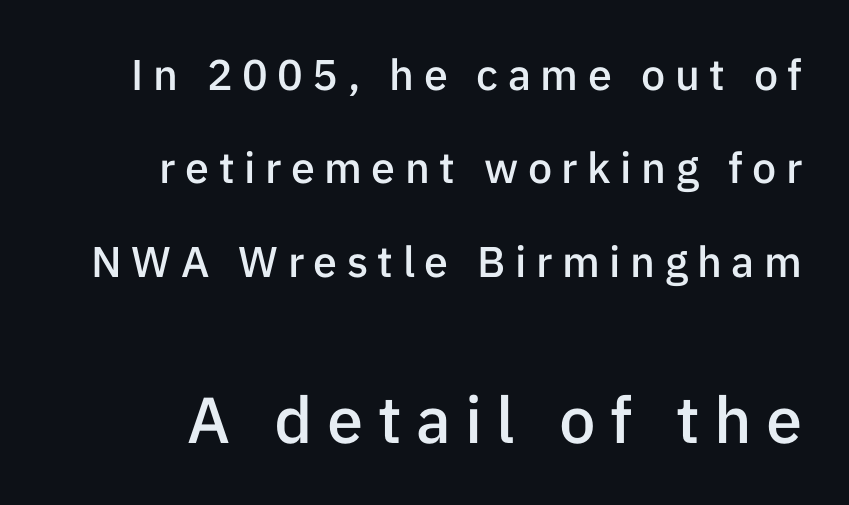
{"serif": "no", "italic": "no", "bold": "semi", "weight": "semibold", "width": "normal", "stroke_contrast": "low", "x_height": "medium", "monospaced": "no", "underline": "no", "line_spacing": "loose", "line_spacing_ratio": 2.17, "letter_spacing": "wide", "letter_spacing_em": 0.22, "larger_block": "second", "size_ratio": 1.51, "glyph_px": 65}
